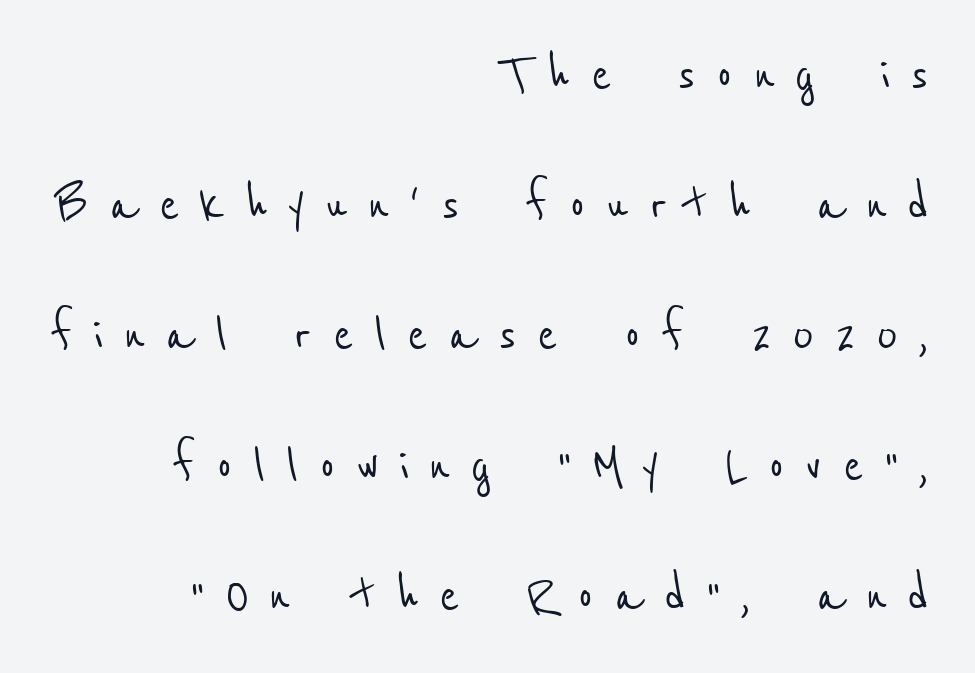
Q: Is the typeface a serif or a sans-serif typeface? A: Sans-serif.
Q: Is the text underlined? A: No.
Q: How is the paragraph aligned? A: Right-aligned.
Q: Is the spacing between letters normal or unusually wide? A: Unusually wide.
Q: Is the spacing between lines tight, normal or loose? A: Loose.
Q: Width (condensed, normal, or wide)? A: Condensed.
Q: Stroke contrast? A: Low.
Q: x-height? A: Medium.
Q: Monospaced? A: No.
